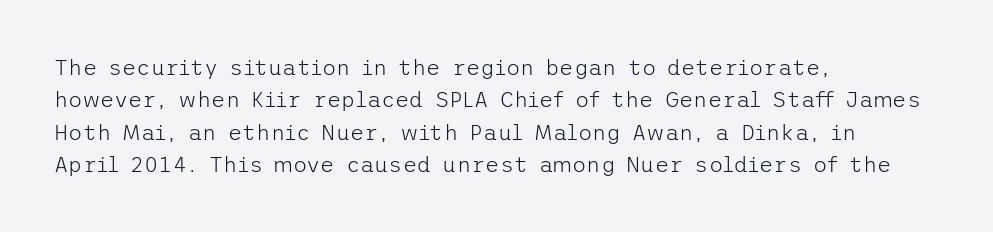
{"italic": "no", "bold": "no", "underline": "no", "align": "left", "line_spacing": "normal", "line_spacing_ratio": 1.47, "letter_spacing": "normal", "letter_spacing_em": 0.0, "glyph_px": 22}
